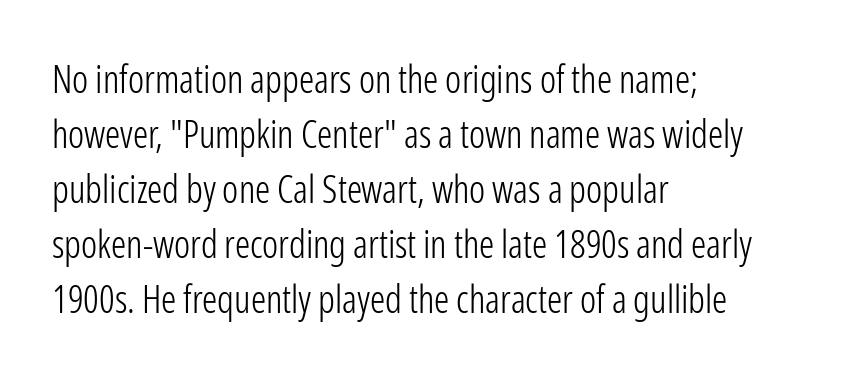
The image shows 38 px light, condensed sans-serif type, upright; set left-aligned, normal line spacing (1.45x), normal letter spacing, not underlined; low stroke contrast and a medium x-height.
